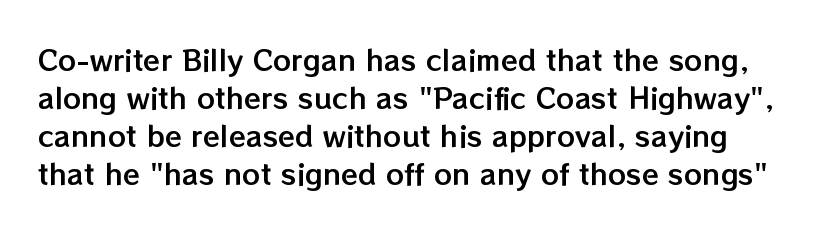
The image shows 28 px text type, upright; set normal line spacing (1.36x), normal letter spacing, not underlined; low stroke contrast and a medium x-height.
